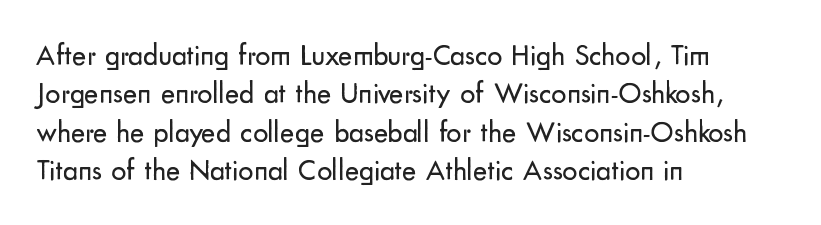
Q: Is the text bold? A: No.
Q: Is the text italic (slanted)? A: No, it is upright.
Q: Is the typeface a serif or a sans-serif typeface? A: Sans-serif.
Q: Is the text underlined? A: No.
Q: How is the paragraph aligned? A: Left-aligned.
Q: Is the spacing between letters normal or unusually wide? A: Normal.
Q: Is the spacing between lines tight, normal or loose? A: Normal.
Q: Width (condensed, normal, or wide)? A: Normal.
Q: Stroke contrast? A: Low.
Q: x-height? A: Small.
Q: Monospaced? A: No.
